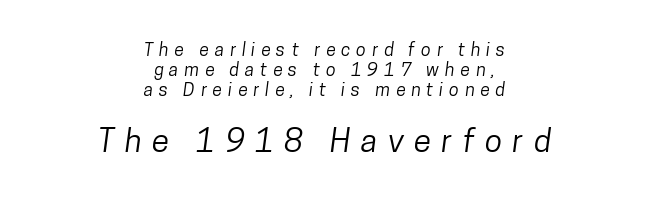
The face used here is a sans, in the tradition of grotesques and geometrics. Rule under the text: the space is simply empty. Caption: expanded tracking, letters set apart. Visually the block forms a symmetrical silhouette, jagged on both flanks. The line-height multiplier appears low, near solid setting. Each letter keeps its own natural width here, so spacing adapts to shape.
